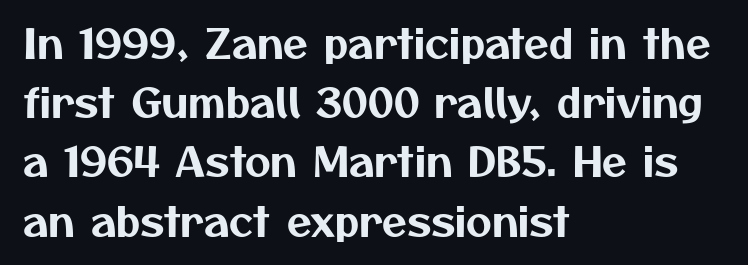
To sum up the face: it is a sans, with no serifs. Lines of text with bare space underneath. The type is set solid horizontally, with unmodified tracking. The rows are spaced the way most documents space them. The rendering uses natural spacing where letterforms have individual widths. Every row of glyphs begins at an identical x-position on the left.
